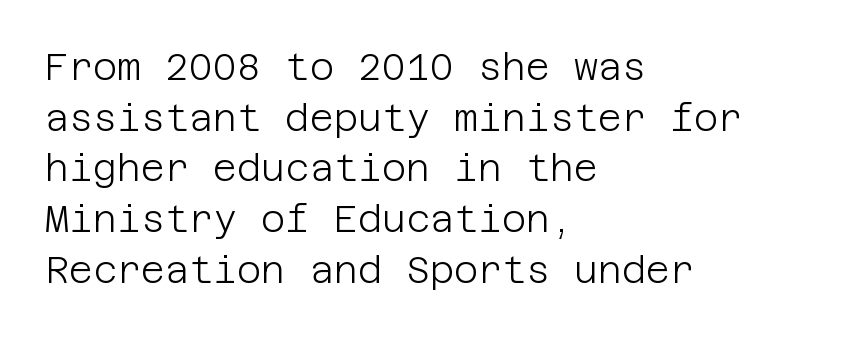
Q: Is the text bold? A: No.
Q: Is the text italic (slanted)? A: No, it is upright.
Q: Is the typeface a serif or a sans-serif typeface? A: Sans-serif.
Q: Is the text underlined? A: No.
Q: How is the paragraph aligned? A: Left-aligned.
Q: Is the spacing between letters normal or unusually wide? A: Normal.
Q: Is the spacing between lines tight, normal or loose? A: Normal.
Q: Width (condensed, normal, or wide)? A: Normal.
Q: Stroke contrast? A: Low.
Q: x-height? A: Large.
